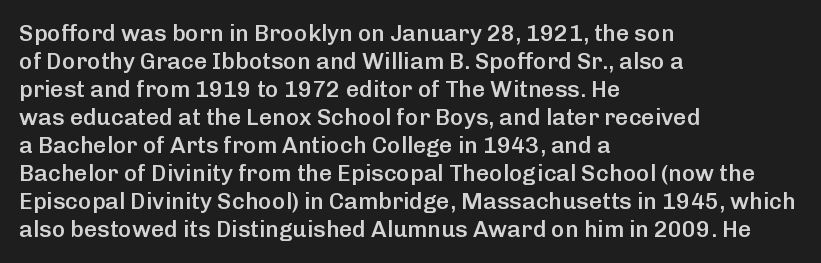
The image shows 23 px text type, upright; set left-aligned, line spacing 1.22x, normal letter spacing, not underlined.
